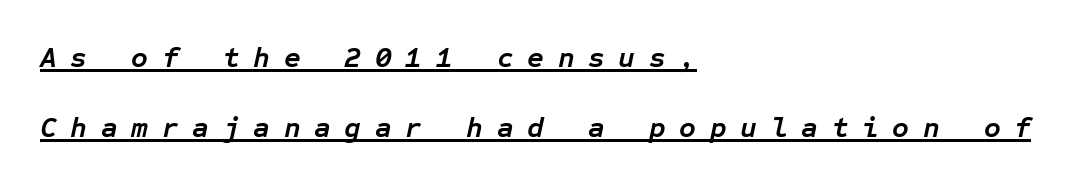
The image shows 29 px semibold type, italic (leaning right), monospaced; set left-aligned, loose line spacing (2.41x), unusually wide letter spacing (+0.47 em), underlined; low stroke contrast and a medium x-height.
